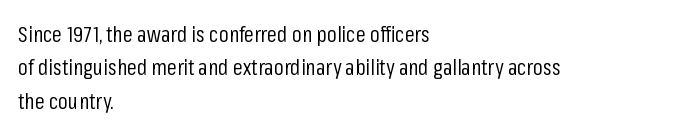
The image shows 22 px text type, upright; set left-aligned, normal line spacing (1.52x), normal letter spacing, not underlined.
